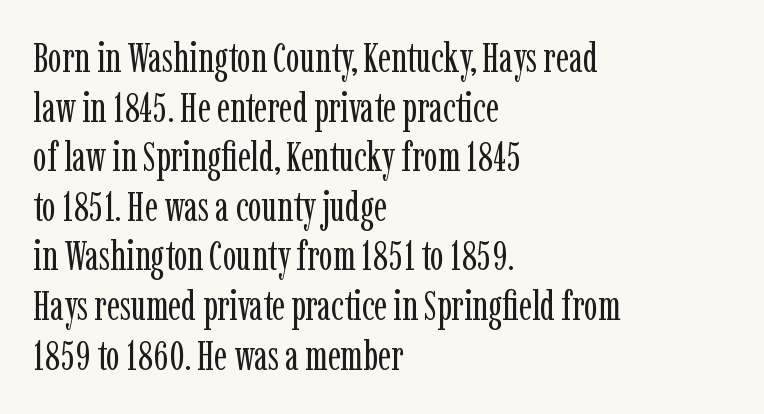
Q: Is the text bold? A: No.
Q: Is the text italic (slanted)? A: No, it is upright.
Q: Is the typeface a serif or a sans-serif typeface? A: Serif.
Q: Is the text underlined? A: No.
Q: How is the paragraph aligned? A: Left-aligned.
Q: Is the spacing between letters normal or unusually wide? A: Normal.
Q: Width (condensed, normal, or wide)? A: Condensed.
Q: Stroke contrast? A: Low.
Q: x-height? A: Medium.
Q: Monospaced? A: No.
